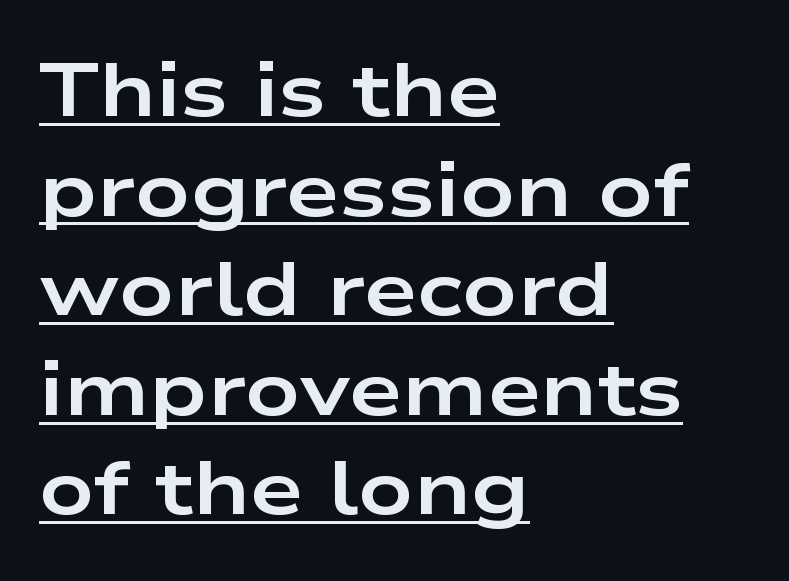
Look at the bottom of the vertical strokes: they stop flat, with no serifs. The block of text has a typical density, with ordinary space between rows. What decoration does the sample have? An underline. Is this a fixed-width face? No — the glyphs have proportional, varying widths. The type is set solid horizontally, with unmodified tracking. This sample is left-justified, so line endings fall wherever the words run out.
